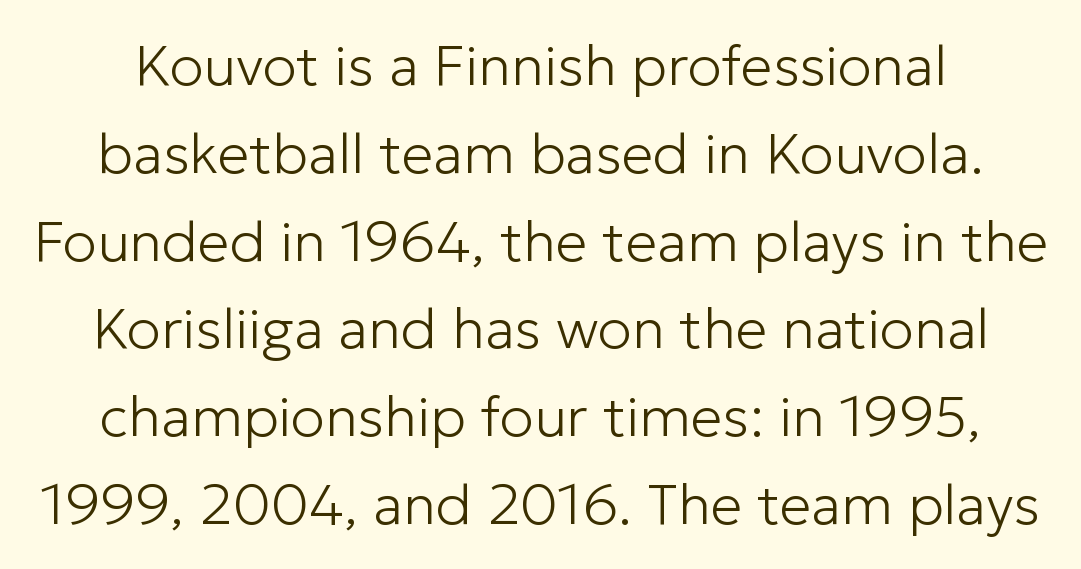
{"serif": "no", "italic": "no", "bold": "no", "weight": "light", "width": "normal", "stroke_contrast": "low", "x_height": "medium", "monospaced": "no", "underline": "no", "line_spacing": "normal", "line_spacing_ratio": 1.54, "letter_spacing": "normal", "letter_spacing_em": 0.0, "glyph_px": 57}
